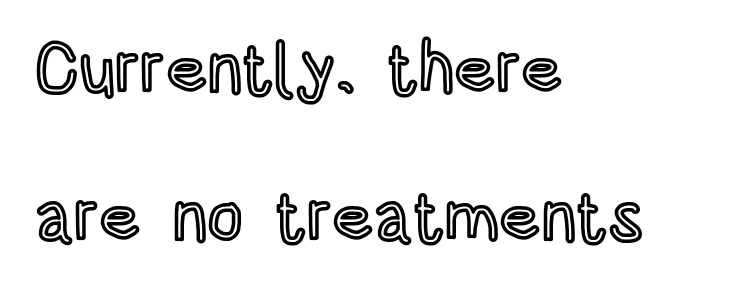
Q: Is the text italic (slanted)? A: No, it is upright.
Q: Is the text underlined? A: No.
Q: How is the paragraph aligned? A: Left-aligned.
Q: Is the spacing between letters normal or unusually wide? A: Normal.
Q: Is the spacing between lines tight, normal or loose? A: Loose.
Q: Width (condensed, normal, or wide)? A: Condensed.
Q: x-height? A: Large.
Q: Monospaced? A: No.
